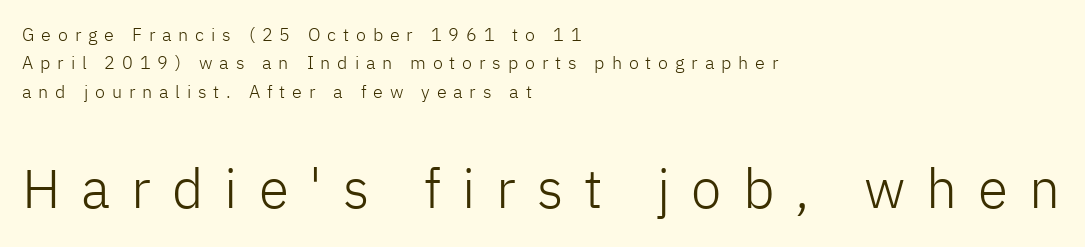
Nope, no serifs anywhere on these letters. Compared with a typical body face, this is equally light or lighter still. The paragraph has a hard left edge and a soft right edge. Typesetter's note — lower block bumped up in size, upper block left smaller. The lettering stays uniformly vertical, giving the passage a roman look.
